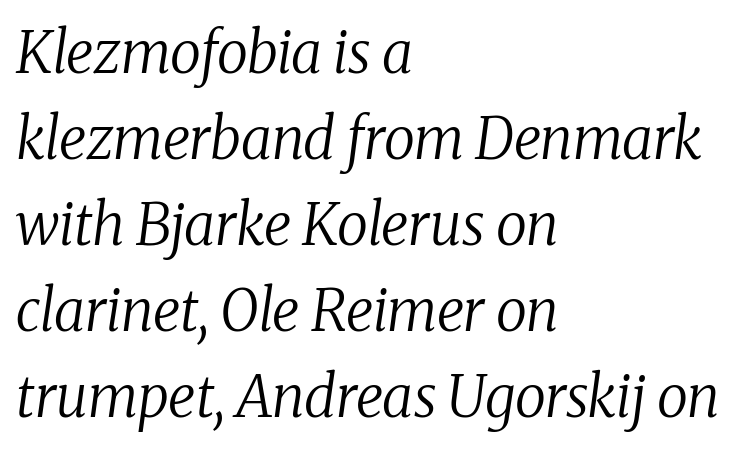
Notice how descenders clear the ascenders below comfortably — that's standard leading. A clean baseline with only descenders dipping below it. Students, note that the glyphs here touch the page at normal intervals. On a weight scale, this lands at 450 or below. Character widths vary here, with narrow letters taking less room than wide ones.
